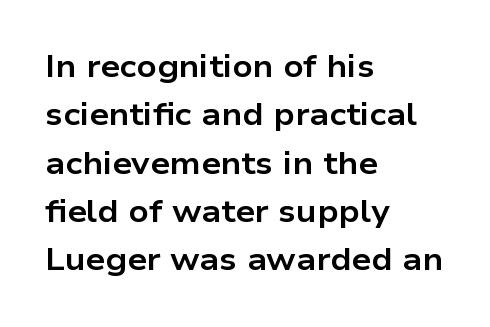
Q: Is the text bold? A: Yes.
Q: Is the text italic (slanted)? A: No, it is upright.
Q: Is the typeface a serif or a sans-serif typeface? A: Sans-serif.
Q: Is the text underlined? A: No.
Q: How is the paragraph aligned? A: Left-aligned.
Q: Is the spacing between letters normal or unusually wide? A: Normal.
Q: Is the spacing between lines tight, normal or loose? A: Normal.
Q: Width (condensed, normal, or wide)? A: Wide.
Q: Stroke contrast? A: Low.
Q: x-height? A: Medium.
Q: Monospaced? A: No.
